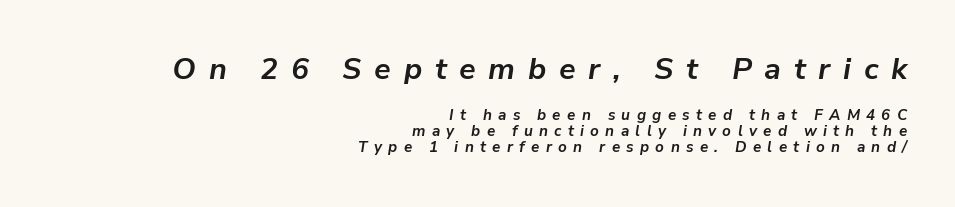
Q: Is the text bold? A: Yes.
Q: Is the text italic (slanted)? A: Yes, it leans right by about 9 degrees.
Q: Is the text underlined? A: No.
Q: How is the paragraph aligned? A: Right-aligned.
Q: Is the spacing between letters normal or unusually wide? A: Unusually wide.
Q: Is the spacing between lines tight, normal or loose? A: Tight.
Q: Which block of text is set in a larger size, the first (top) or the second (bottom)? A: The first (top) one.
Q: Width (condensed, normal, or wide)? A: Normal.
Q: Stroke contrast? A: Low.
Q: x-height? A: Medium.
Q: Monospaced? A: No.
